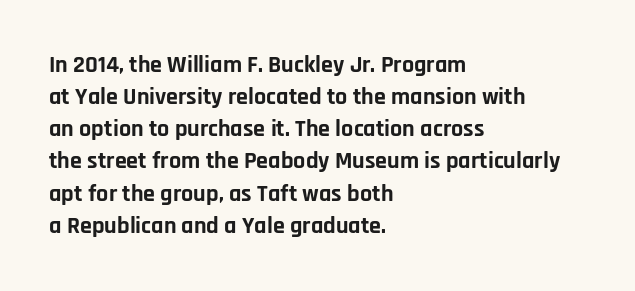
{"italic": "no", "bold": "yes", "underline": "no", "align": "left", "line_spacing": "normal", "line_spacing_ratio": 1.34, "letter_spacing": "normal", "letter_spacing_em": 0.0, "glyph_px": 24}
